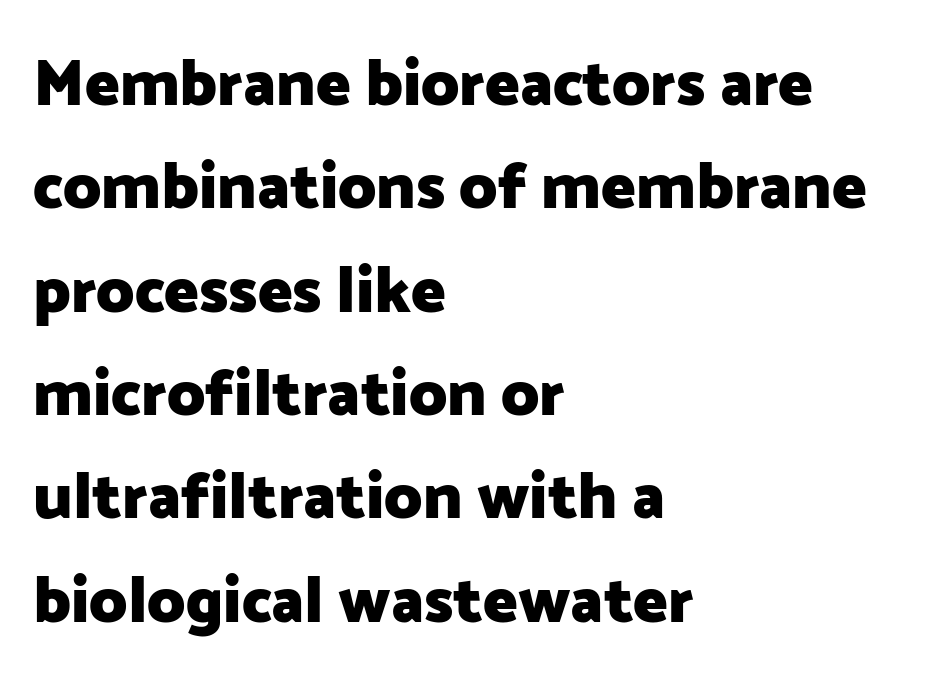
Q: Is the text bold? A: Yes.
Q: Is the text italic (slanted)? A: No, it is upright.
Q: Is the typeface a serif or a sans-serif typeface? A: Sans-serif.
Q: Is the text underlined? A: No.
Q: How is the paragraph aligned? A: Left-aligned.
Q: Is the spacing between letters normal or unusually wide? A: Normal.
Q: Is the spacing between lines tight, normal or loose? A: Normal.
Q: Width (condensed, normal, or wide)? A: Normal.
Q: Stroke contrast? A: Low.
Q: x-height? A: Medium.
Q: Monospaced? A: No.
